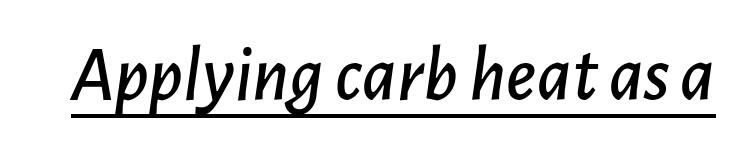
The specimen reads as italic at a glance. This sample has the flowing, uneven cadence of proportional lettering. Caption: lettering with a line underneath. Default kerning and tracking; the words read as compact shapes.
